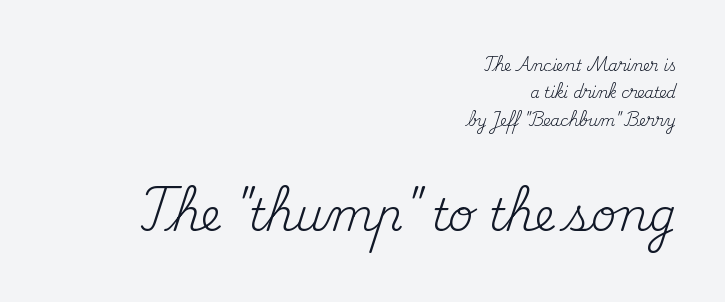
{"serif": "yes", "bold": "no", "weight": "regular", "width": "normal", "stroke_contrast": "medium", "x_height": "small", "monospaced": "no", "underline": "no", "align": "right", "line_spacing_ratio": 1.83, "letter_spacing": "normal", "letter_spacing_em": 0.0, "larger_block": "second", "size_ratio": 2.93, "glyph_px": 44}
